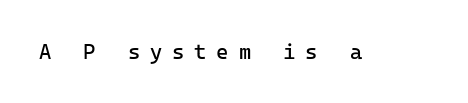
Heaviness? Minimal to ordinary, like unemphasized prose. Glance below the letters and you will spot only blank space. The letters stand upright; this is a roman face. The letters are spread apart with noticeably loose tracking.
